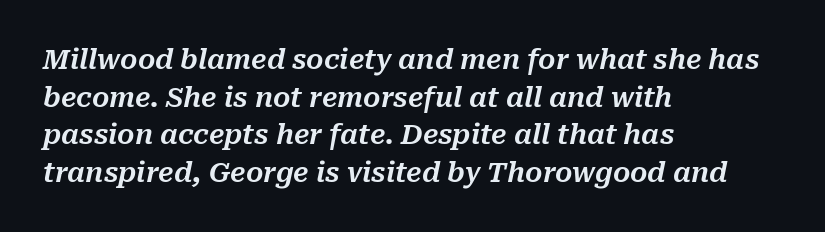
The image shows 27 px text type, italic (leaning right); set left-aligned, normal line spacing (1.39x), normal letter spacing, not underlined.
